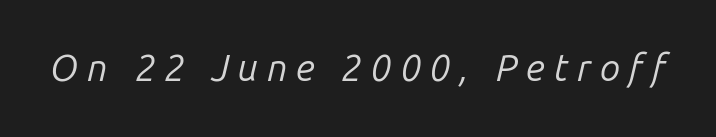
Characters follow at a spacing far wider than the type designer built in. The font's italic variant was chosen for this text. Check the space under the baseline: it is left empty. The face used here is proportionally spaced, like ordinary book or web type.
